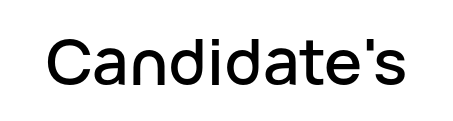
Inter-character spacing is left at the font's built-in metrics. Looks like regular typesetting: each glyph gets only the width it needs. The lettering stays uniformly vertical, giving the passage a roman look. A bare baseline throughout the passage. Observe the absence of serifs on each vertical stroke in this sample.
